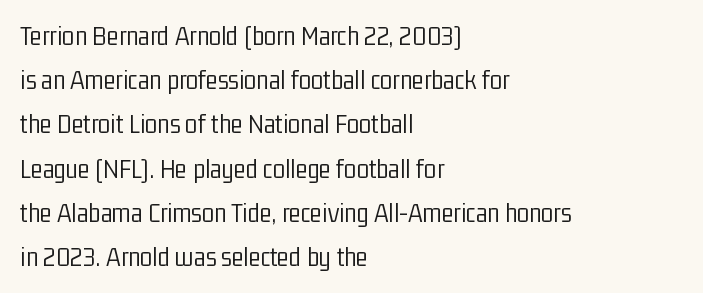
Q: Is the text bold? A: No.
Q: Is the text italic (slanted)? A: No, it is upright.
Q: Is the typeface a serif or a sans-serif typeface? A: Sans-serif.
Q: Is the text underlined? A: No.
Q: How is the paragraph aligned? A: Left-aligned.
Q: Is the spacing between letters normal or unusually wide? A: Normal.
Q: Is the spacing between lines tight, normal or loose? A: Normal.
Q: Width (condensed, normal, or wide)? A: Condensed.
Q: Stroke contrast? A: Low.
Q: x-height? A: Medium.
Q: Monospaced? A: No.
